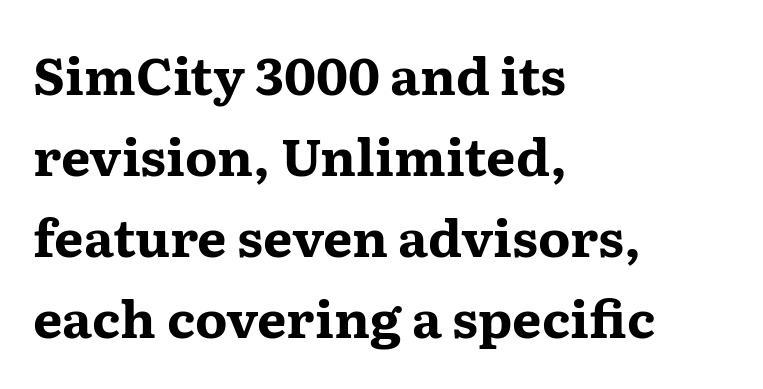
The image shows 52 px bold, wide serif type, upright; set left-aligned, normal line spacing (1.56x), normal letter spacing, not underlined; medium stroke contrast and a medium x-height.
